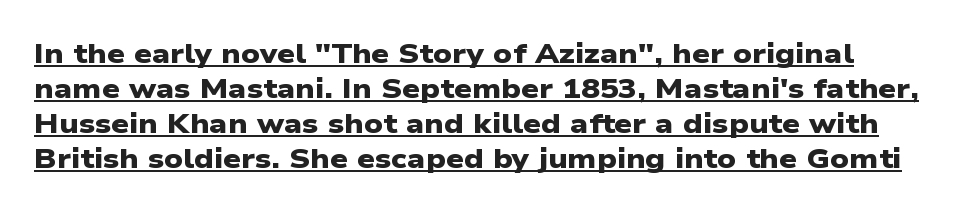
Q: Is the text bold? A: Yes.
Q: Is the typeface a serif or a sans-serif typeface? A: Sans-serif.
Q: Is the text underlined? A: Yes.
Q: Is the spacing between letters normal or unusually wide? A: Normal.
Q: Is the spacing between lines tight, normal or loose? A: Normal.
Q: Width (condensed, normal, or wide)? A: Wide.
Q: Stroke contrast? A: Low.
Q: x-height? A: Medium.
Q: Monospaced? A: No.
